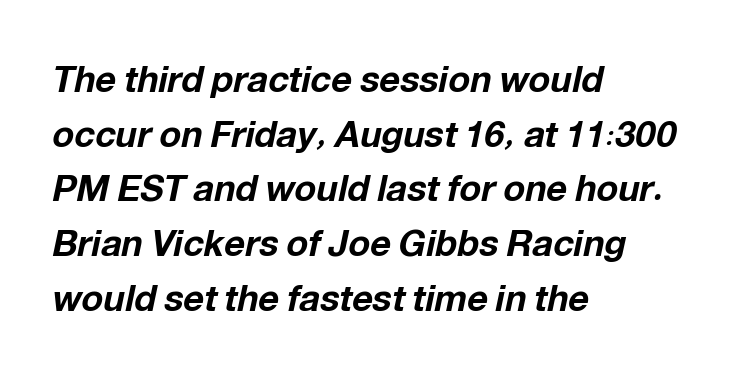
The image shows 36 px bold type, italic (leaning right); set left-aligned, normal line spacing (1.52x), normal letter spacing, not underlined; low stroke contrast and a medium x-height.
